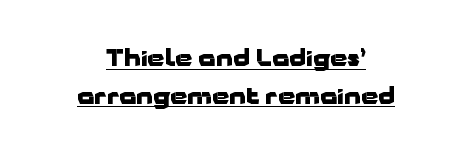
{"italic": "no", "bold": "yes", "underline": "yes", "align": "center", "line_spacing_ratio": 1.72, "letter_spacing": "normal", "letter_spacing_em": 0.0, "glyph_px": 22}
